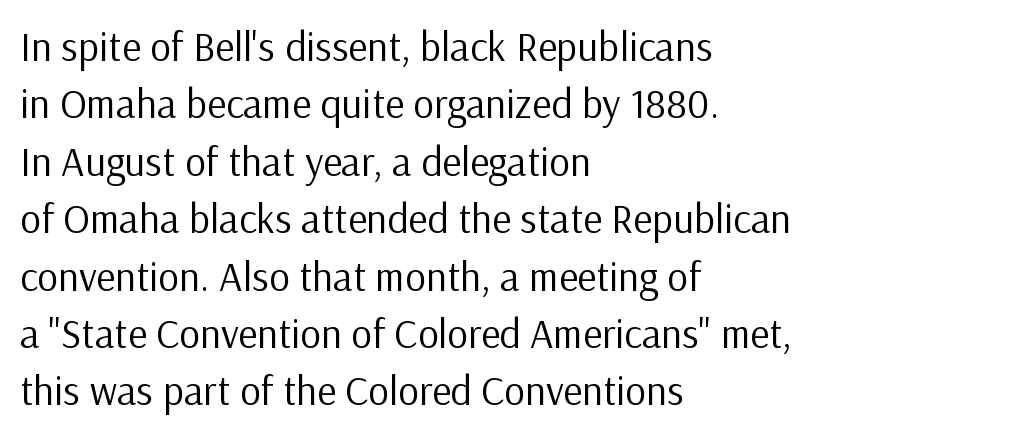
The image shows 41 px regular-weight sans-serif type, upright; set left-aligned, normal line spacing (1.4x), normal letter spacing, not underlined; low stroke contrast and a medium x-height.
